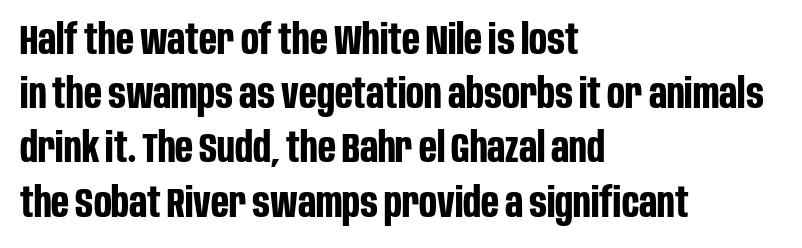
{"serif": "no", "italic": "no", "bold": "yes", "weight": "bold", "width": "condensed", "stroke_contrast": "low", "x_height": "large", "monospaced": "no", "underline": "no", "align": "left", "line_spacing": "normal", "line_spacing_ratio": 1.29, "letter_spacing": "normal", "letter_spacing_em": 0.0, "glyph_px": 42}
